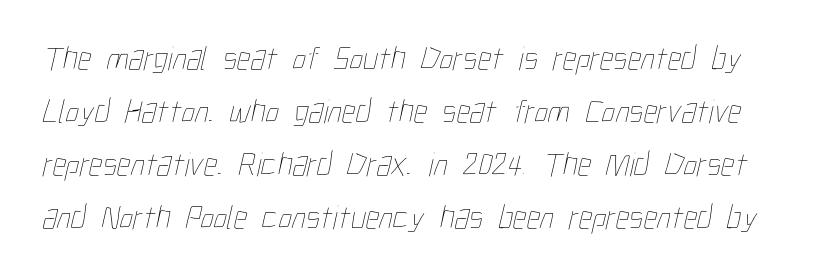
Q: Is the text bold? A: No.
Q: Is the text underlined? A: No.
Q: Is the spacing between letters normal or unusually wide? A: Normal.
Q: Is the spacing between lines tight, normal or loose? A: Normal.
Q: Width (condensed, normal, or wide)? A: Condensed.
Q: Stroke contrast? A: Low.
Q: x-height? A: Medium.
Q: Monospaced? A: No.
